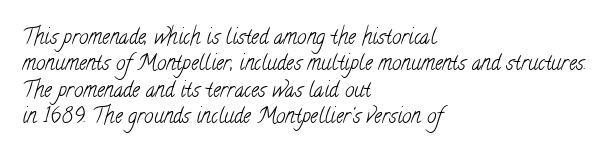
The image shows 21 px text type; set left-aligned, normal line spacing (1.26x), normal letter spacing, not underlined.
